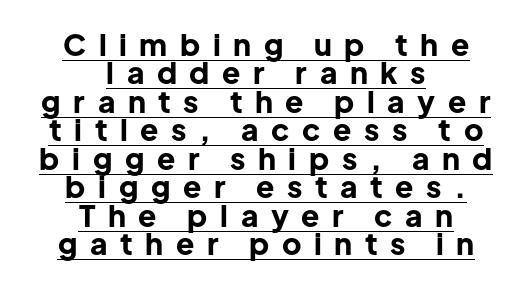
The image shows 30 px bold sans-serif type, upright; set centered, tight line spacing (0.95x), unusually wide letter spacing (+0.42 em), underlined; low stroke contrast and a medium x-height.
